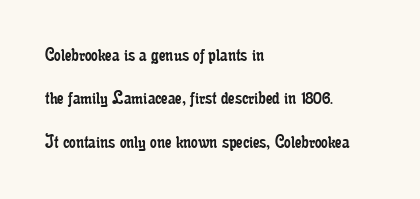
The image shows 21 px text type, upright; set left-aligned, loose line spacing (2.07x), normal letter spacing, not underlined.
